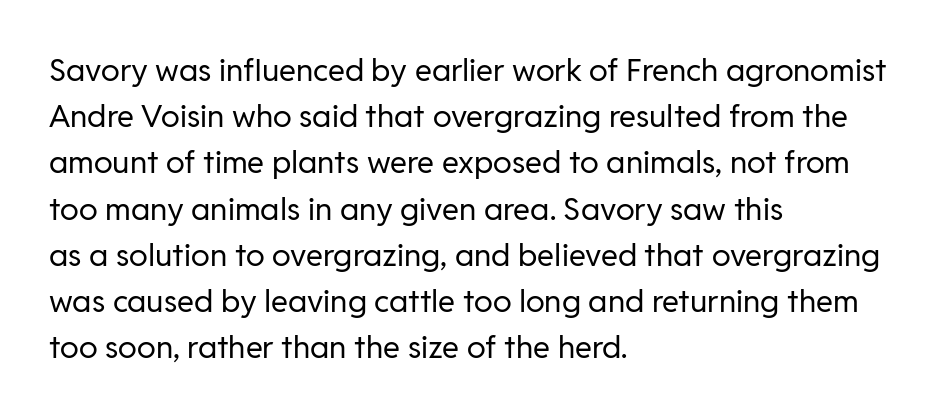
Q: Is the text bold? A: No.
Q: Is the text italic (slanted)? A: No, it is upright.
Q: Is the typeface a serif or a sans-serif typeface? A: Sans-serif.
Q: Is the text underlined? A: No.
Q: How is the paragraph aligned? A: Left-aligned.
Q: Is the spacing between letters normal or unusually wide? A: Normal.
Q: Is the spacing between lines tight, normal or loose? A: Normal.
Q: Width (condensed, normal, or wide)? A: Normal.
Q: Stroke contrast? A: Low.
Q: x-height? A: Medium.
Q: Monospaced? A: No.
